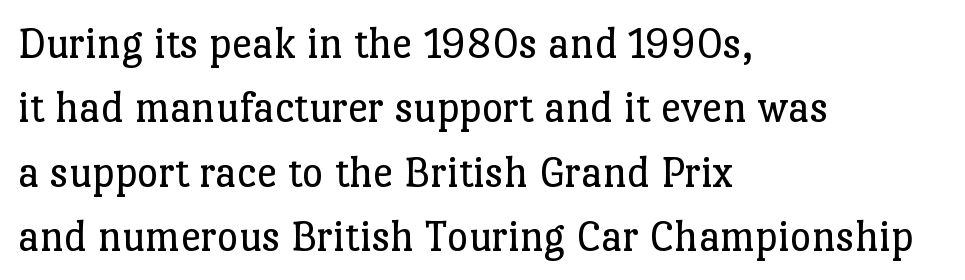
{"serif": "yes", "italic": "no", "bold": "no", "weight": "regular", "width": "normal", "stroke_contrast": "low", "x_height": "medium", "monospaced": "no", "underline": "no", "align": "left", "line_spacing": "normal", "line_spacing_ratio": 1.4, "letter_spacing": "normal", "letter_spacing_em": 0.0, "glyph_px": 46}
